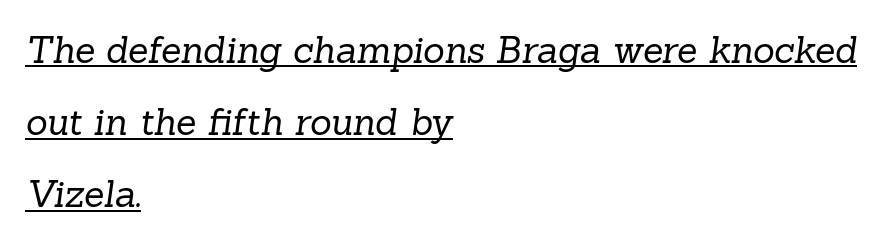
The image shows 37 px regular-weight serif type; set left-aligned, loose line spacing (1.95x), normal letter spacing, underlined; low stroke contrast and a medium x-height.
